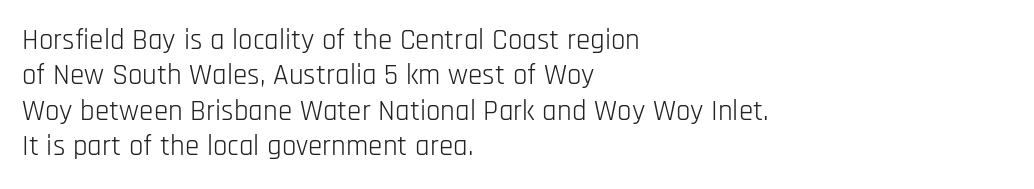
Q: Is the text bold? A: No.
Q: Is the text italic (slanted)? A: No, it is upright.
Q: Is the typeface a serif or a sans-serif typeface? A: Sans-serif.
Q: Is the text underlined? A: No.
Q: How is the paragraph aligned? A: Left-aligned.
Q: Is the spacing between letters normal or unusually wide? A: Normal.
Q: Width (condensed, normal, or wide)? A: Condensed.
Q: Stroke contrast? A: Low.
Q: x-height? A: Large.
Q: Monospaced? A: No.
